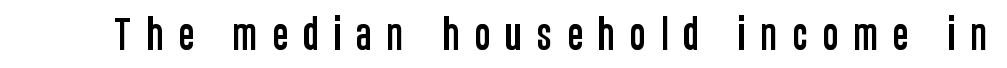
This sample uses a sans-serif face. The face used here is rendered with a markedly widened letterfit. The type sits square on the baseline with zero lean. Proportional: the letters do not fall into vertical columns. Just letters on the line, the space beneath them empty.
